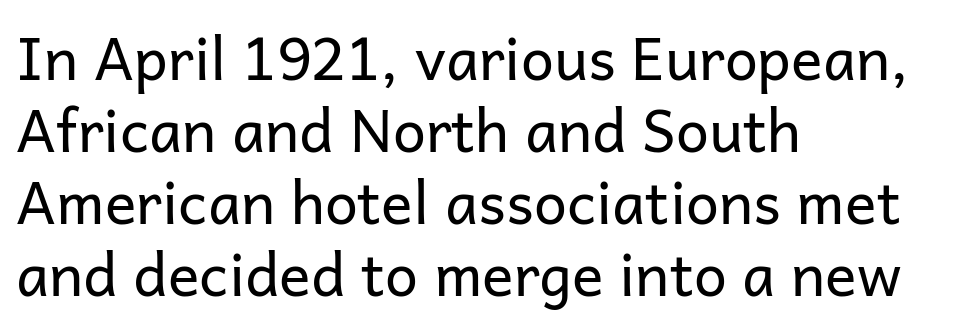
{"serif": "no", "italic": "no", "bold": "no", "weight": "regular", "width": "normal", "stroke_contrast": "low", "x_height": "medium", "monospaced": "no", "underline": "no", "align": "left", "line_spacing_ratio": 1.22, "letter_spacing": "normal", "letter_spacing_em": 0.0, "glyph_px": 59}
